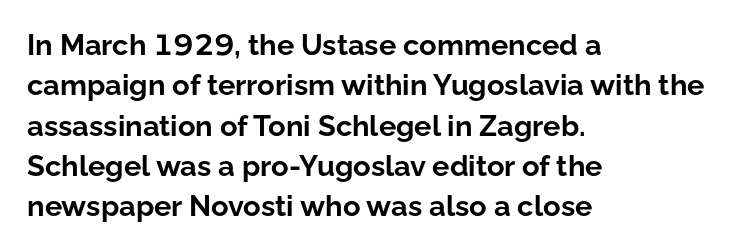
Q: Is the text bold? A: Yes.
Q: Is the text italic (slanted)? A: No, it is upright.
Q: Is the typeface a serif or a sans-serif typeface? A: Sans-serif.
Q: Is the text underlined? A: No.
Q: How is the paragraph aligned? A: Left-aligned.
Q: Is the spacing between letters normal or unusually wide? A: Normal.
Q: Is the spacing between lines tight, normal or loose? A: Normal.
Q: Width (condensed, normal, or wide)? A: Normal.
Q: Stroke contrast? A: Low.
Q: x-height? A: Medium.
Q: Monospaced? A: No.
